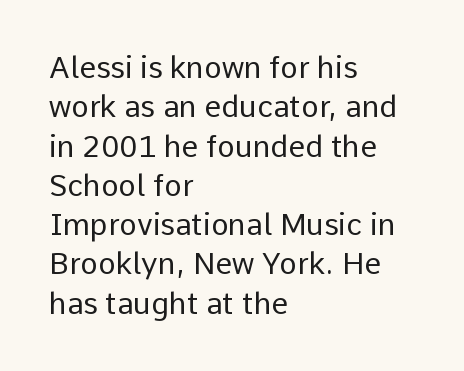
Q: Is the text bold? A: No.
Q: Is the text italic (slanted)? A: No, it is upright.
Q: Is the typeface a serif or a sans-serif typeface? A: Sans-serif.
Q: Is the text underlined? A: No.
Q: How is the paragraph aligned? A: Left-aligned.
Q: Is the spacing between letters normal or unusually wide? A: Normal.
Q: Is the spacing between lines tight, normal or loose? A: Normal.
Q: Width (condensed, normal, or wide)? A: Normal.
Q: Stroke contrast? A: Low.
Q: x-height? A: Medium.
Q: Monospaced? A: No.
